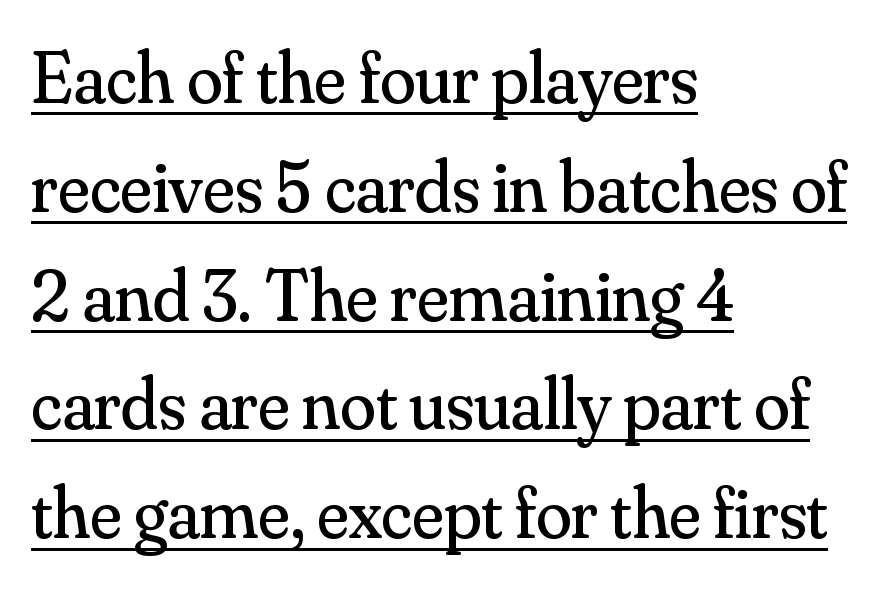
Q: Is the text bold? A: No.
Q: Is the text italic (slanted)? A: No, it is upright.
Q: Is the typeface a serif or a sans-serif typeface? A: Serif.
Q: Is the text underlined? A: Yes.
Q: How is the paragraph aligned? A: Left-aligned.
Q: Is the spacing between letters normal or unusually wide? A: Normal.
Q: Is the spacing between lines tight, normal or loose? A: Normal.
Q: Width (condensed, normal, or wide)? A: Normal.
Q: Stroke contrast? A: Medium.
Q: x-height? A: Small.
Q: Monospaced? A: No.
